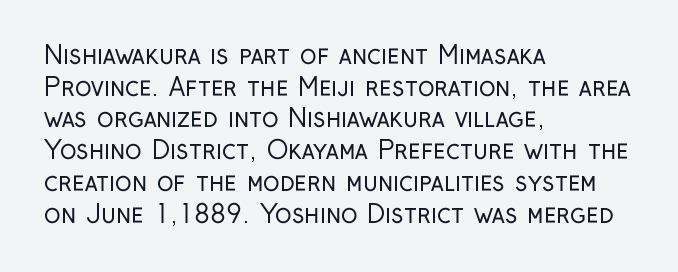
The image shows 25 px text type, upright; set left-aligned, normal line spacing (1.27x), normal letter spacing, not underlined.
